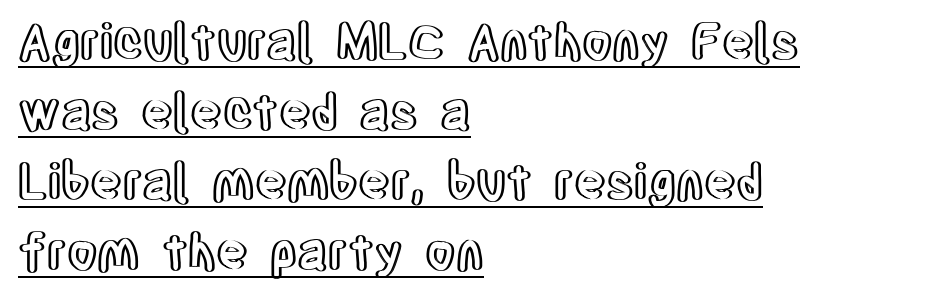
Proportional: the letters do not fall into vertical columns. The leading is moderate, giving the passage an even texture. Letter spacing: default. You can see a thin bar hugging the bottom of the glyphs. When letters stand straight like this, we call the style roman or upright.
